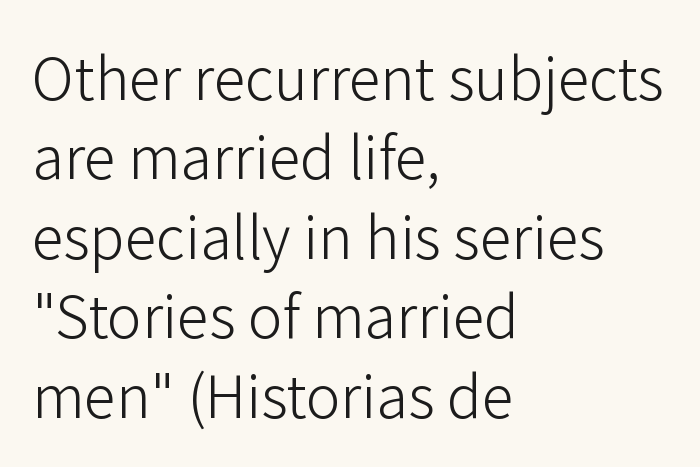
The image shows 58 px light sans-serif type, upright; set left-aligned, normal line spacing (1.37x), normal letter spacing, not underlined; low stroke contrast and a medium x-height.
